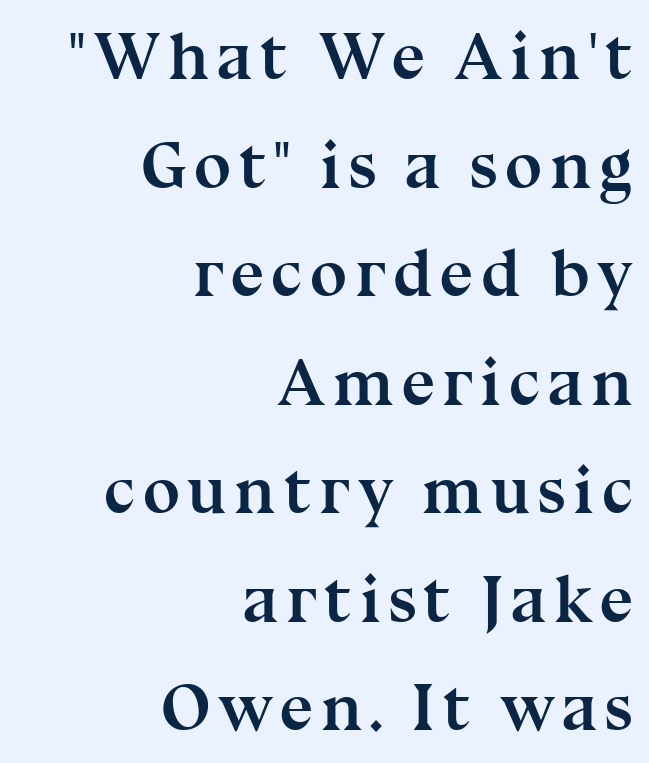
The image shows 67 px semibold serif type, upright; set right-aligned, normal line spacing (1.62x), not underlined; medium stroke contrast and a medium x-height.
